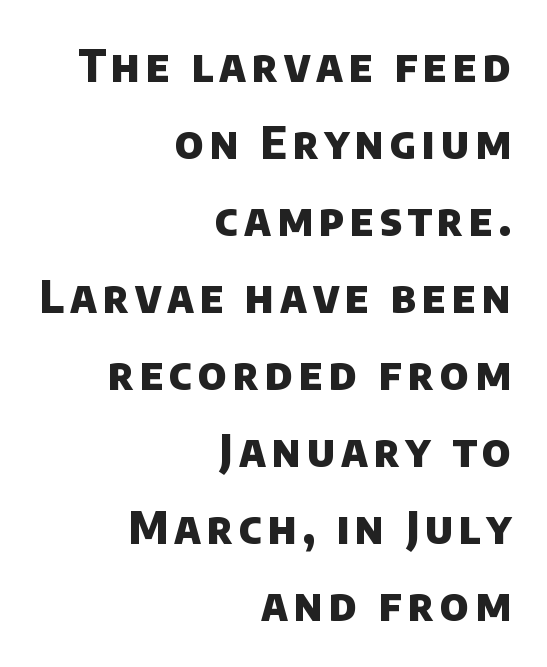
The image shows 44 px heavy sans-serif type; set right-aligned, line spacing 1.75x, not underlined; low stroke contrast and a large x-height.
